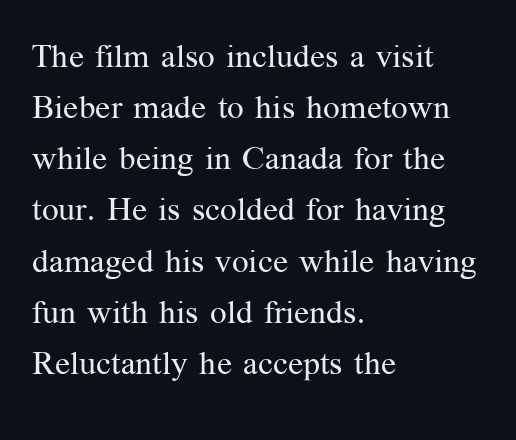
Q: Is the text bold? A: No.
Q: Is the text italic (slanted)? A: No, it is upright.
Q: Is the typeface a serif or a sans-serif typeface? A: Serif.
Q: Is the text underlined? A: No.
Q: How is the paragraph aligned? A: Left-aligned.
Q: Is the spacing between letters normal or unusually wide? A: Normal.
Q: Is the spacing between lines tight, normal or loose? A: Normal.
Q: Width (condensed, normal, or wide)? A: Normal.
Q: Stroke contrast? A: Medium.
Q: x-height? A: Medium.
Q: Monospaced? A: No.
